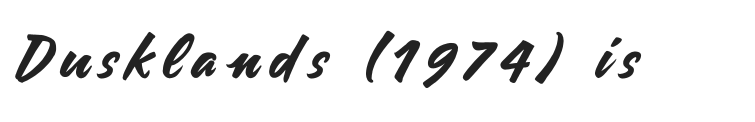
Looks like regular typesetting: each glyph gets only the width it needs. Regarding serifs, this sample does without them. Descenders hang freely into open space.
